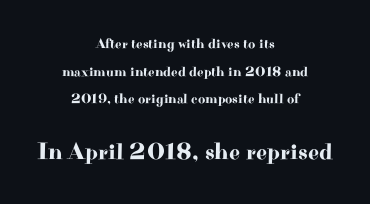
The specimen omits any rule beneath the text block's lines. Does the bottom block carry the larger type? Yes, it does. Unlike italic type, these characters show no tilt at all. Students, note that the glyphs here touch the page at normal intervals. Interline gaps are noticeably wide in this sample. One-word summary of the alignment: center.
